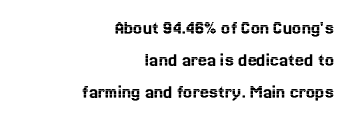
The block of text has a typical density, with ordinary space between rows. A roman cut, with each character standing at attention. In CSS terms this would be text-align: right. Nobody drew a line under any word here. Letter spacing: default.
